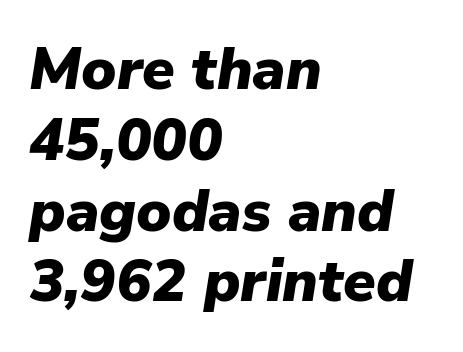
Q: Is the text bold? A: Yes.
Q: Is the text italic (slanted)? A: Yes, it leans right by about 9 degrees.
Q: Is the text underlined? A: No.
Q: How is the paragraph aligned? A: Left-aligned.
Q: Is the spacing between letters normal or unusually wide? A: Normal.
Q: Width (condensed, normal, or wide)? A: Normal.
Q: Stroke contrast? A: Low.
Q: x-height? A: Medium.
Q: Monospaced? A: No.
